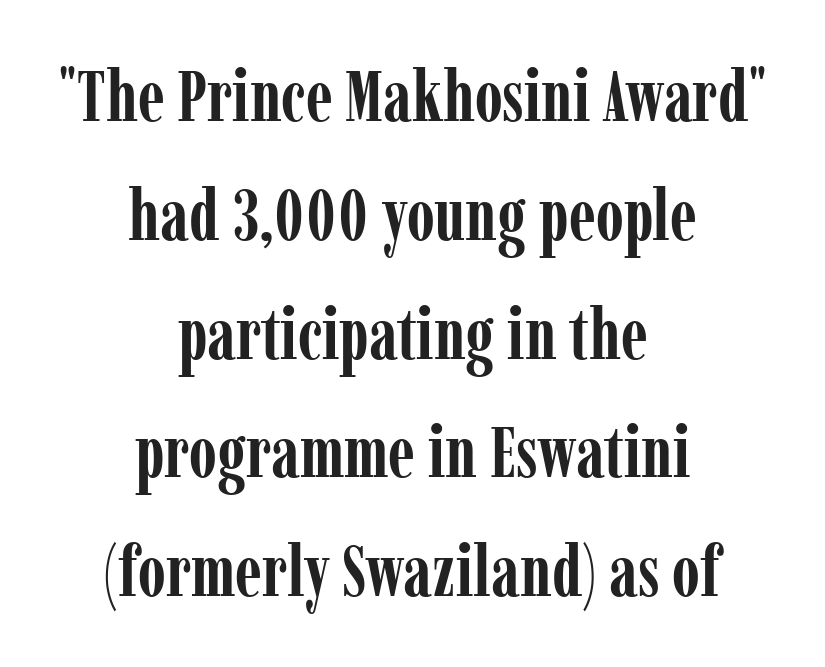
The image shows 72 px semibold, condensed serif type, upright; set centered, normal line spacing (1.65x), normal letter spacing, not underlined; low stroke contrast and a medium x-height.
